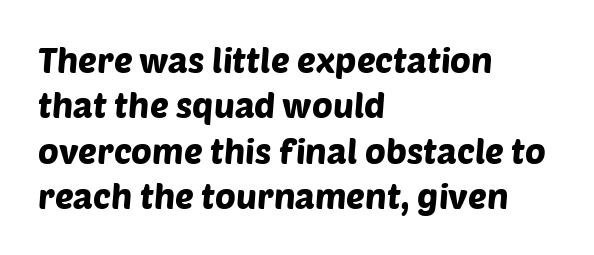
Q: Is the typeface a serif or a sans-serif typeface? A: Sans-serif.
Q: Is the text underlined? A: No.
Q: How is the paragraph aligned? A: Left-aligned.
Q: Is the spacing between letters normal or unusually wide? A: Normal.
Q: Is the spacing between lines tight, normal or loose? A: Normal.
Q: Width (condensed, normal, or wide)? A: Normal.
Q: Stroke contrast? A: Low.
Q: x-height? A: Large.
Q: Monospaced? A: No.
